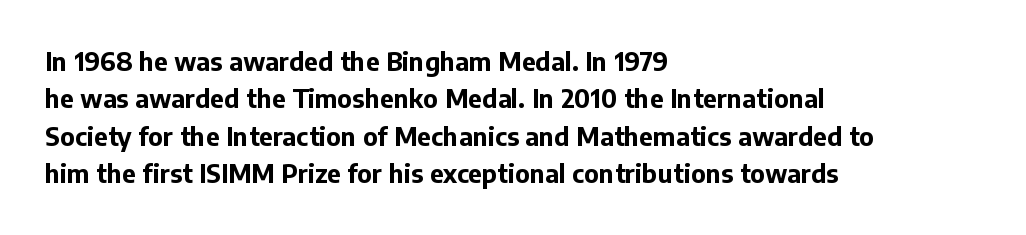
Q: Is the text bold? A: Yes.
Q: Is the text italic (slanted)? A: No, it is upright.
Q: Is the text underlined? A: No.
Q: How is the paragraph aligned? A: Left-aligned.
Q: Is the spacing between letters normal or unusually wide? A: Normal.
Q: Is the spacing between lines tight, normal or loose? A: Normal.
